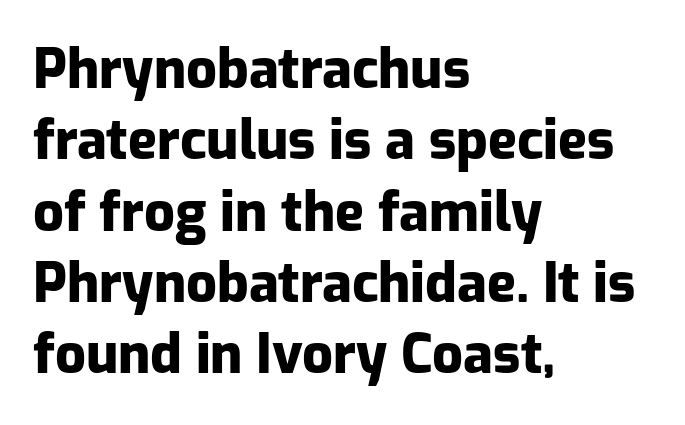
{"serif": "no", "italic": "no", "bold": "yes", "weight": "heavy", "width": "normal", "stroke_contrast": "low", "x_height": "medium", "monospaced": "no", "underline": "no", "align": "left", "line_spacing": "normal", "line_spacing_ratio": 1.32, "letter_spacing": "normal", "letter_spacing_em": 0.0, "glyph_px": 54}
